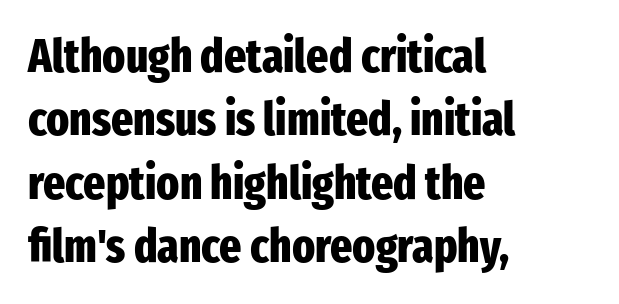
A full-strength bold gives these letters their thick strokes. This sample has the flowing, uneven cadence of proportional lettering. Check under the words: just untouched page. The face used here is a sans, in the tradition of grotesques and geometrics.
